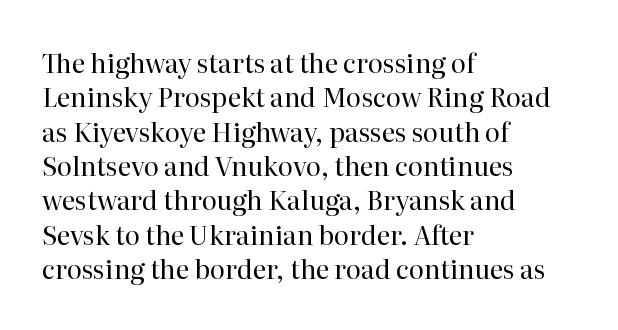
The image shows 26 px text type, upright; set left-aligned, normal line spacing (1.32x), normal letter spacing, not underlined.
